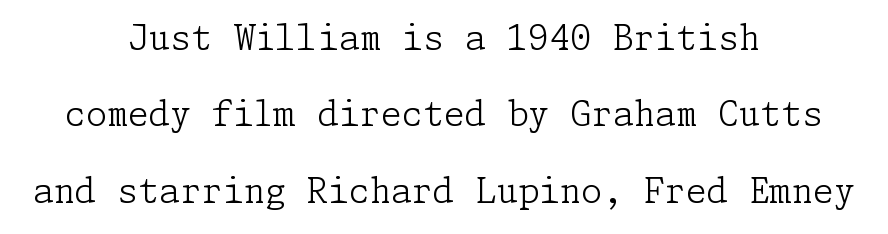
The image shows 34 px light serif type, upright; set centered, loose line spacing (2.25x), normal letter spacing, not underlined; low stroke contrast and a medium x-height.
